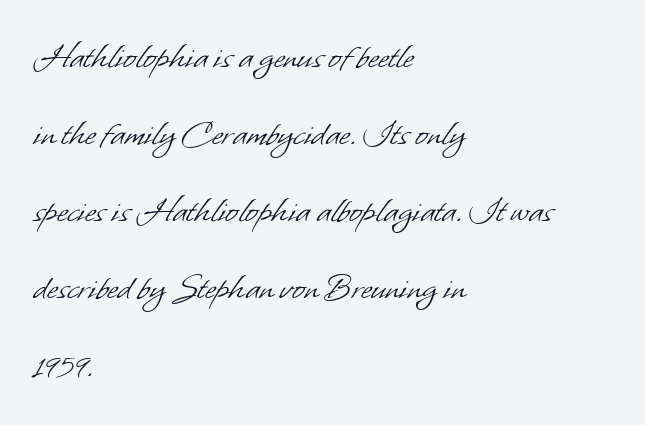
The image shows 38 px light sans-serif type; set left-aligned, loose line spacing (2.03x), normal letter spacing, not underlined; low stroke contrast and a small x-height.
